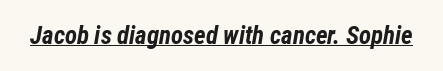
{"italic": "yes", "lean": "right", "slant_degrees": 12, "bold": "yes", "underline": "yes", "letter_spacing": "normal", "letter_spacing_em": 0.0, "glyph_px": 25}
